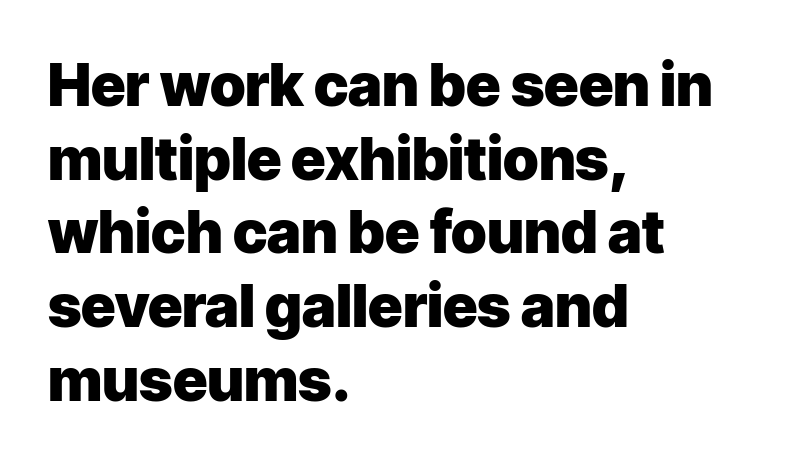
The glyphs have the mass of a bold cut. This rendering employs a face without finishing strokes, i.e., a sans-serif. Honestly, the letter spacing is just normal — you wouldn't notice it. Note the varied advance widths — an 'i' is clearly narrower than an 'm'. The string is rendered with underlining switched off.
